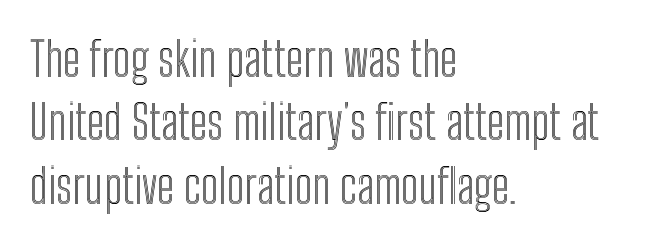
Q: Is the text italic (slanted)? A: No, it is upright.
Q: Is the text underlined? A: No.
Q: How is the paragraph aligned? A: Left-aligned.
Q: Is the spacing between letters normal or unusually wide? A: Normal.
Q: Is the spacing between lines tight, normal or loose? A: Normal.
Q: Width (condensed, normal, or wide)? A: Condensed.
Q: x-height? A: Medium.
Q: Monospaced? A: No.
